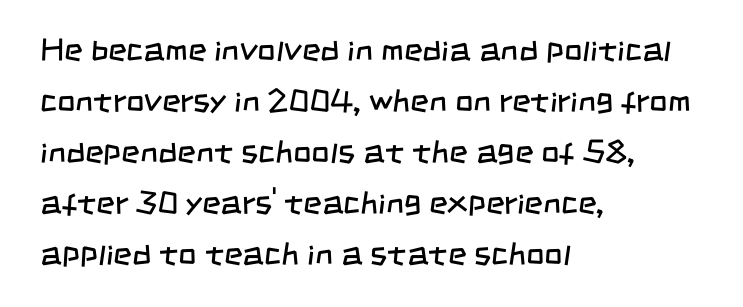
{"serif": "no", "bold": "no", "weight": "regular", "width": "condensed", "stroke_contrast": "low", "x_height": "large", "monospaced": "no", "underline": "no", "align": "left", "line_spacing": "normal", "line_spacing_ratio": 1.59, "letter_spacing": "normal", "letter_spacing_em": 0.0, "glyph_px": 32}
